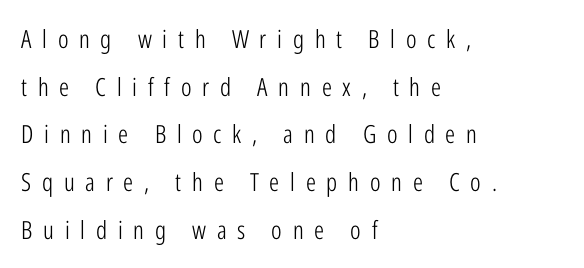
{"italic": "no", "bold": "no", "underline": "no", "align": "left", "line_spacing": "loose", "line_spacing_ratio": 1.91, "letter_spacing": "wide", "letter_spacing_em": 0.43, "glyph_px": 25}
